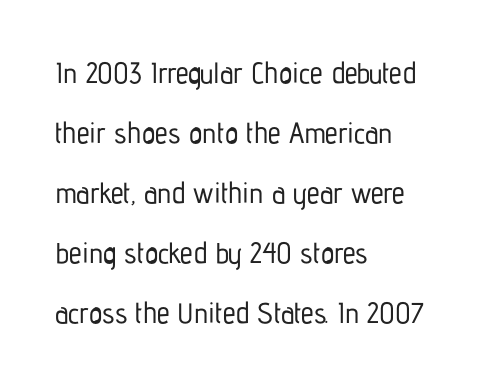
The image shows 29 px condensed sans-serif type, upright; set left-aligned, loose line spacing (2.07x), normal letter spacing, not underlined; low stroke contrast and a medium x-height.
